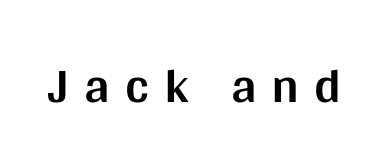
{"serif": "no", "italic": "no", "bold": "yes", "weight": "bold", "width": "normal", "stroke_contrast": "medium", "x_height": "large", "monospaced": "no", "underline": "no", "letter_spacing": "wide", "letter_spacing_em": 0.3, "glyph_px": 50}
